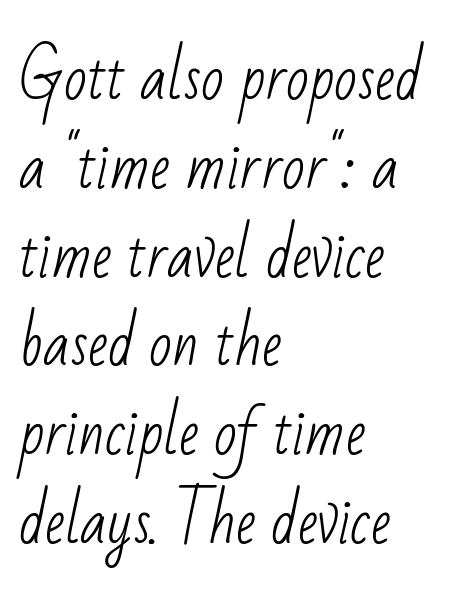
Q: Is the text bold? A: No.
Q: Is the typeface a serif or a sans-serif typeface? A: Sans-serif.
Q: Is the text underlined? A: No.
Q: How is the paragraph aligned? A: Left-aligned.
Q: Is the spacing between letters normal or unusually wide? A: Normal.
Q: Is the spacing between lines tight, normal or loose? A: Normal.
Q: Width (condensed, normal, or wide)? A: Condensed.
Q: Stroke contrast? A: Low.
Q: x-height? A: Small.
Q: Monospaced? A: No.
